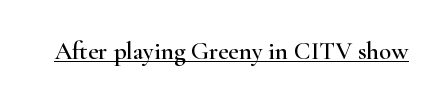
{"italic": "no", "underline": "yes", "letter_spacing": "normal", "letter_spacing_em": 0.0, "glyph_px": 25}
